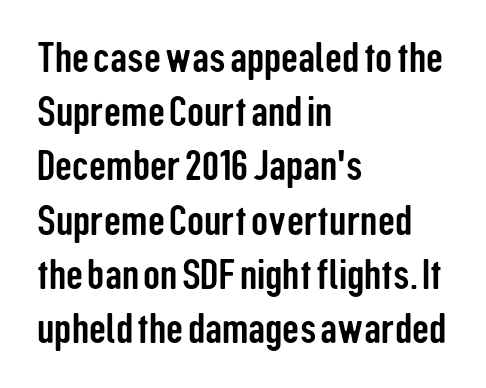
The image shows 42 px condensed sans-serif type, upright; set left-aligned, normal line spacing (1.29x), normal letter spacing, not underlined; low stroke contrast and a medium x-height.
